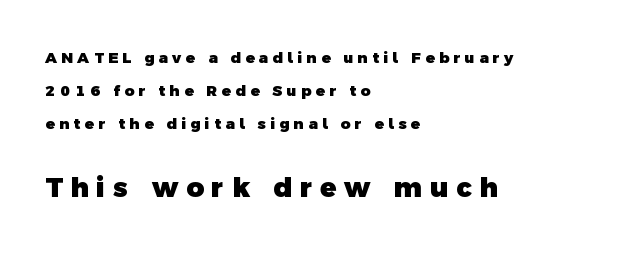
The image shows 27 px bold type; set left-aligned, loose line spacing (2.19x), unusually wide letter spacing (+0.29 em), not underlined; the second (bottom) block is 1.8x larger.
